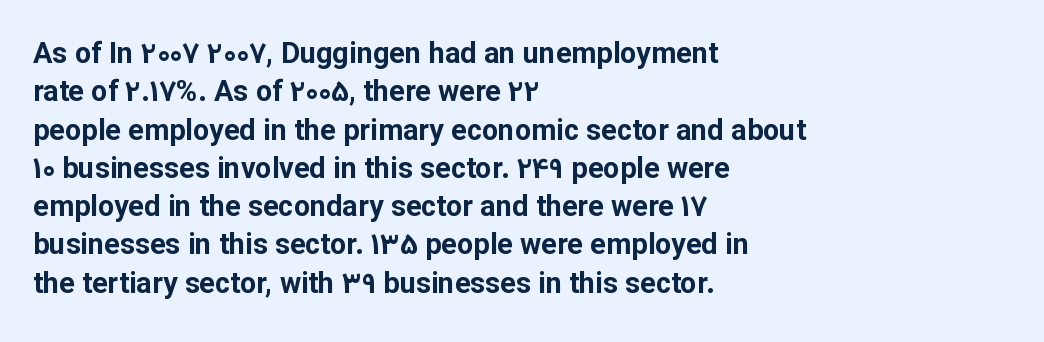
{"serif": "no", "italic": "no", "bold": "yes", "weight": "bold", "width": "normal", "stroke_contrast": "low", "x_height": "medium", "monospaced": "no", "underline": "no", "align": "left", "line_spacing": "normal", "line_spacing_ratio": 1.32, "letter_spacing": "normal", "letter_spacing_em": 0.0, "glyph_px": 29}
